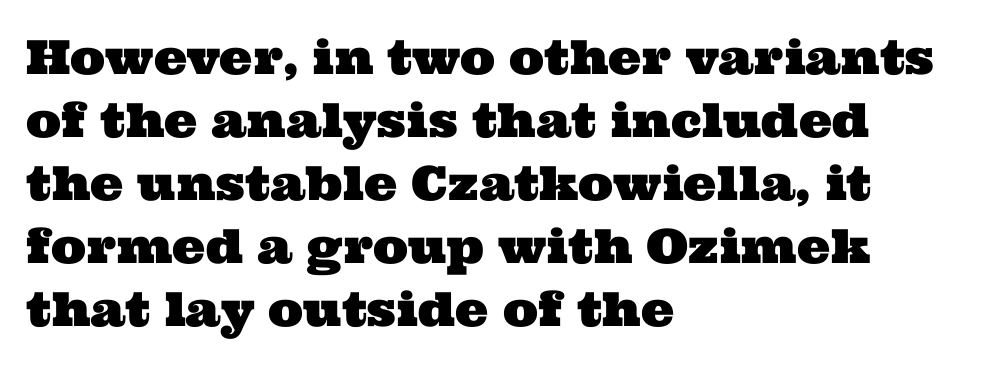
Typeset ragged right — the left edge is the straight one. The glyphs in this specimen are seriffed. The passage shown is typed in a proportional face where columns would drift. These lines sit exactly where default settings would place them. Short note: letters normally spaced. The zone under the glyphs is completely vacant.
